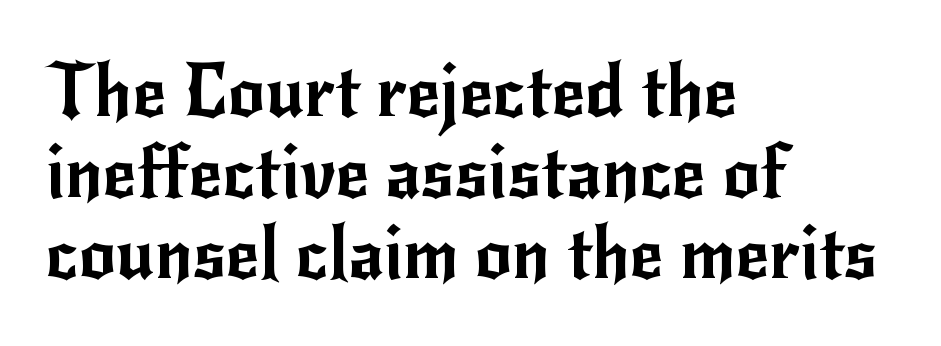
The designer dialed line spacing down below the default. The lettering holds an erect, upright posture throughout. Note the varied advance widths — an 'i' is clearly narrower than an 'm'. Horizontally, the lines are justified to the leading edge only. Glance below the letters and you will spot only blank space.
